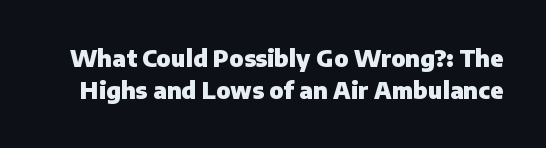
The image shows 23 px bold type, upright; set normal line spacing (1.39x), normal letter spacing, not underlined.
